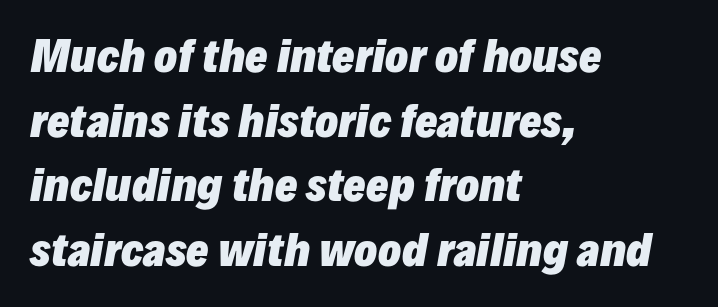
Summary of vertical rhythm: regular, with standard interline spacing. Would a proofreader flag this as italicized? Yes. Characters follow at the spacing the type designer built in. Strong, thick strokes mark this as bold type.
